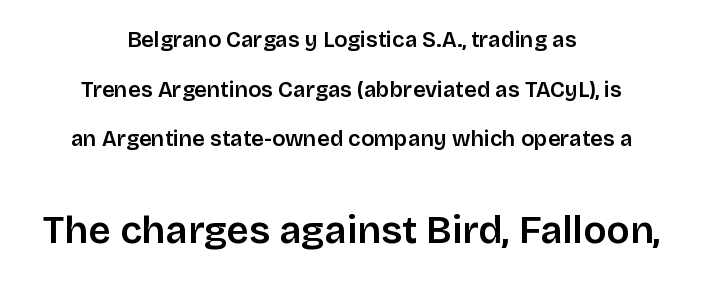
Q: Is the text italic (slanted)? A: No, it is upright.
Q: Is the typeface a serif or a sans-serif typeface? A: Sans-serif.
Q: Is the text underlined? A: No.
Q: How is the paragraph aligned? A: Centered.
Q: Is the spacing between letters normal or unusually wide? A: Normal.
Q: Is the spacing between lines tight, normal or loose? A: Loose.
Q: Which block of text is set in a larger size, the first (top) or the second (bottom)? A: The second (bottom) one.
Q: Width (condensed, normal, or wide)? A: Normal.
Q: Stroke contrast? A: Low.
Q: x-height? A: Large.
Q: Monospaced? A: No.
